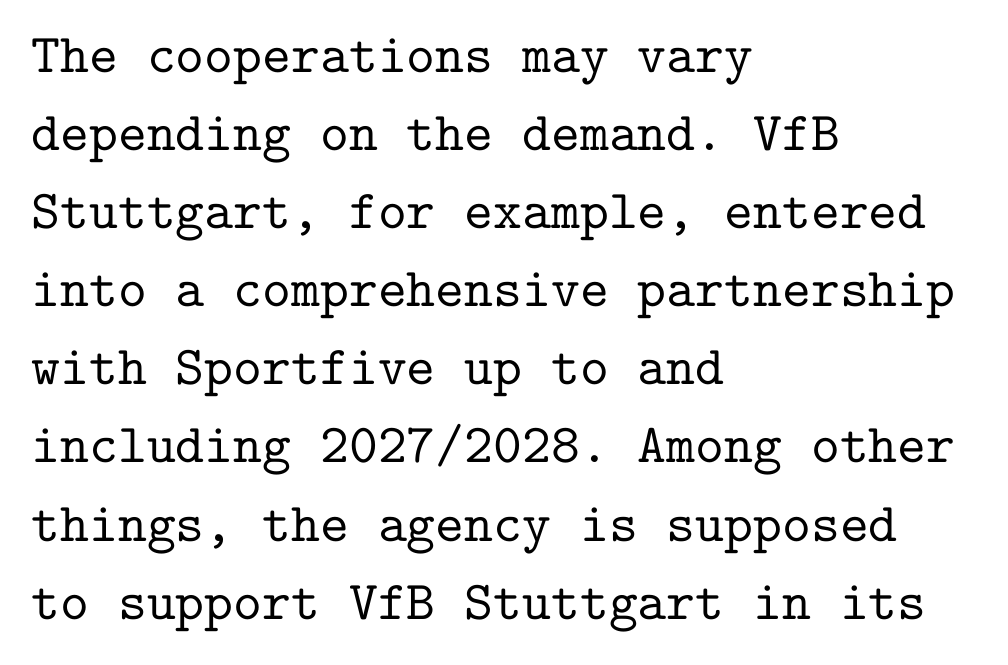
The passage is arranged the way most books set body copy — flush left. Here the designer chose a console-style face with uniform glyph widths. Check where the strokes stop: tiny serifs finish them off. The lines sit at an ordinary, default distance from one another.
